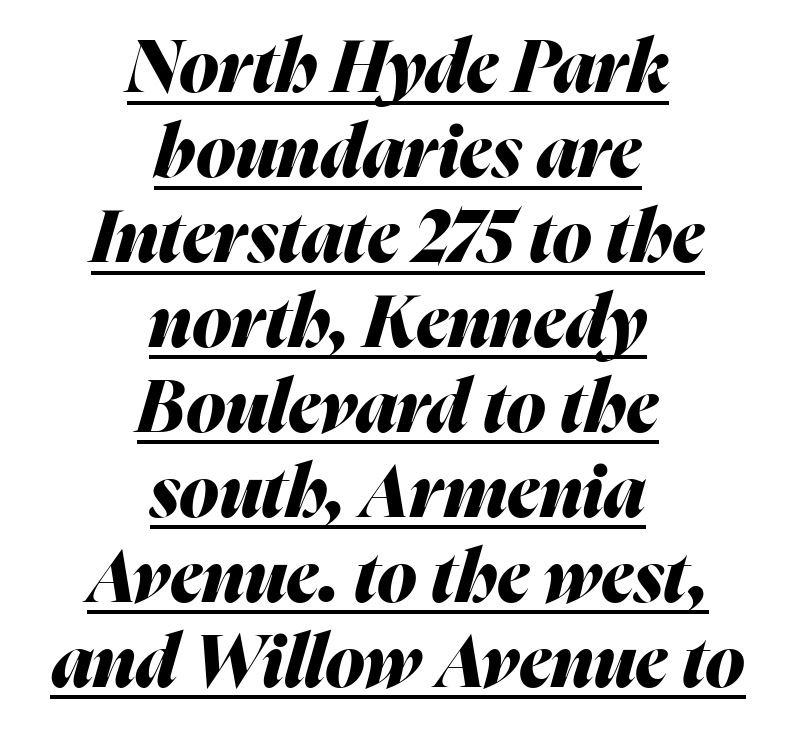
{"italic": "yes", "lean": "right", "slant_degrees": 16, "bold": "yes", "weight": "heavy", "width": "normal", "stroke_contrast": "medium", "x_height": "medium", "monospaced": "no", "underline": "yes", "align": "center", "line_spacing_ratio": 1.18, "letter_spacing": "normal", "letter_spacing_em": 0.0, "glyph_px": 72}
